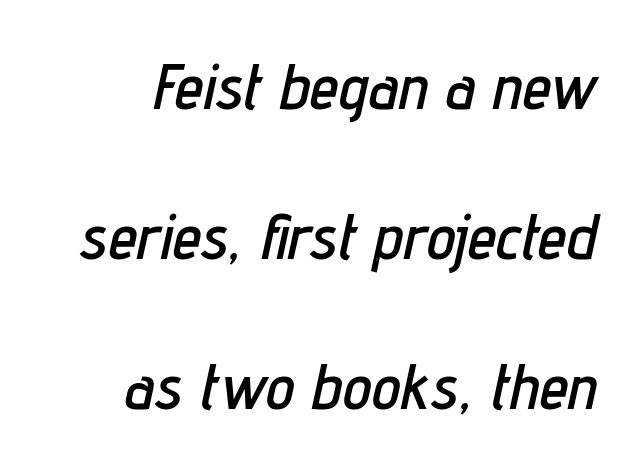
{"italic": "yes", "lean": "right", "slant_degrees": 12, "width": "condensed", "stroke_contrast": "low", "x_height": "medium", "monospaced": "no", "underline": "no", "line_spacing": "loose", "line_spacing_ratio": 2.31, "letter_spacing": "normal", "letter_spacing_em": 0.0, "glyph_px": 65}
